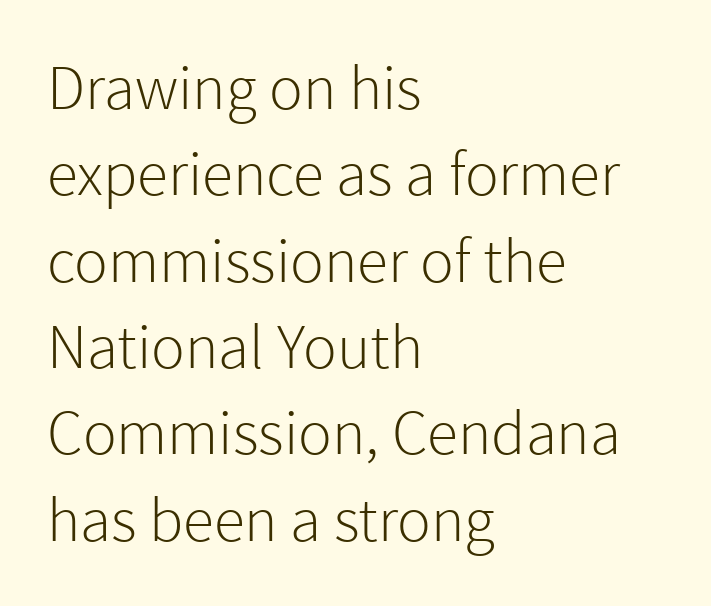
Q: Is the text bold? A: No.
Q: Is the text italic (slanted)? A: No, it is upright.
Q: Is the typeface a serif or a sans-serif typeface? A: Sans-serif.
Q: Is the text underlined? A: No.
Q: How is the paragraph aligned? A: Left-aligned.
Q: Is the spacing between letters normal or unusually wide? A: Normal.
Q: Is the spacing between lines tight, normal or loose? A: Normal.
Q: Width (condensed, normal, or wide)? A: Normal.
Q: x-height? A: Medium.
Q: Monospaced? A: No.
